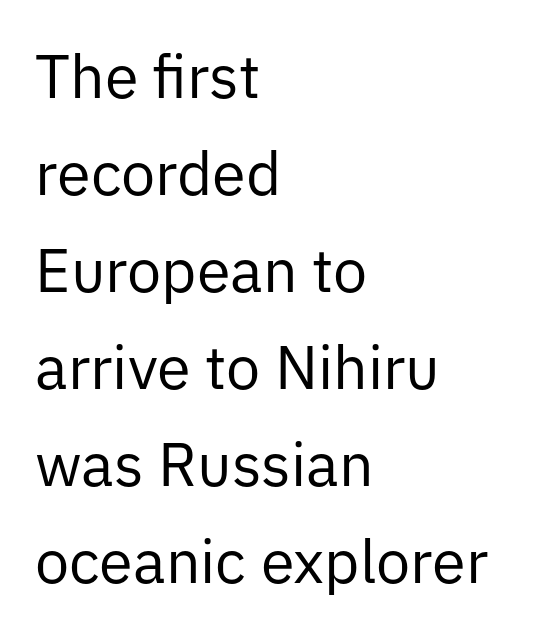
There is no visible air inserted between adjacent glyphs. Every row of glyphs begins at an identical x-position on the left. Vertical spacing — default. Note: no serifs on the glyphs. You could not count columns in this text — the font is proportionally spaced.
